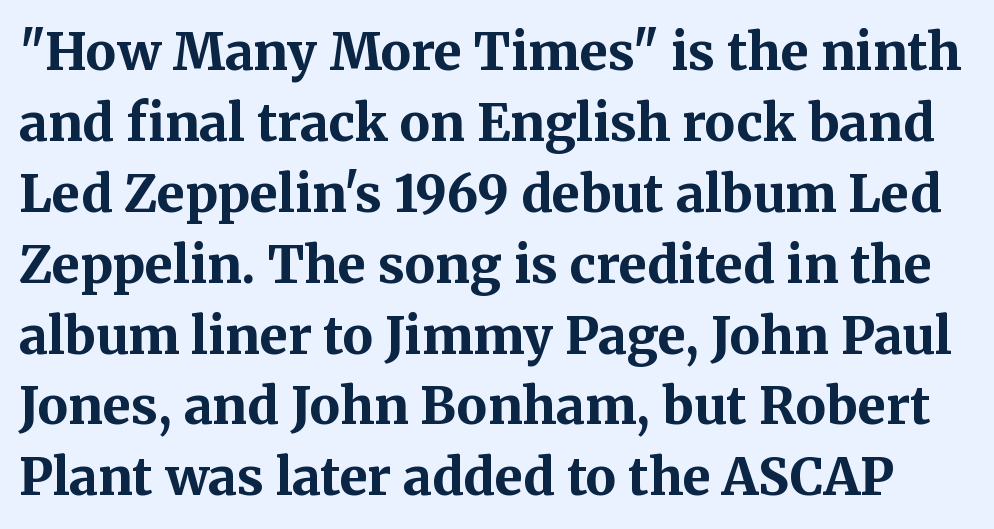
Underline: absent. This sample has the flowing, uneven cadence of proportional lettering. Unlike italic type, these characters show no tilt at all. Short note: letters normally spaced.
